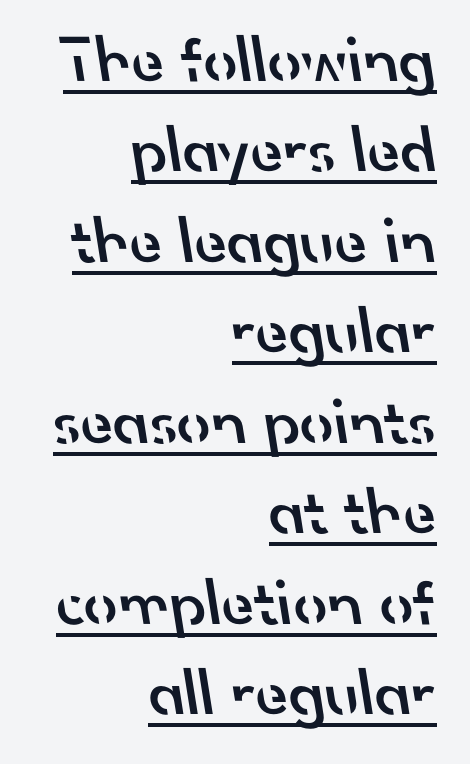
The image shows 67 px semibold sans-serif type; set right-aligned, normal line spacing (1.35x), normal letter spacing, underlined; low stroke contrast and a small x-height.
